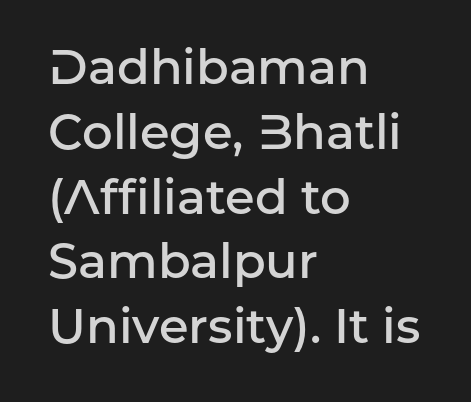
The letters stand upright; this is a roman face. Characters follow at the spacing the type designer built in. This rendering employs a face without finishing strokes, i.e., a sans-serif. Here the designer chose a conventional face with non-uniform glyph widths. Underlining? Definitely not there.
